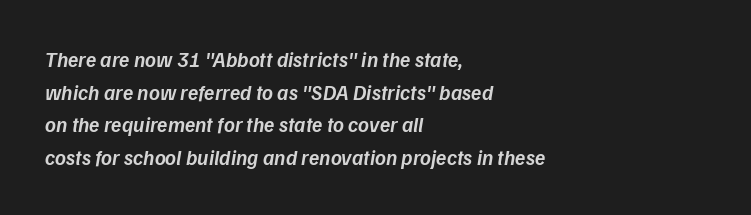
Q: Is the text bold? A: Semi-bold.
Q: Is the text italic (slanted)? A: Yes, it leans right by about 9 degrees.
Q: Is the text underlined? A: No.
Q: How is the paragraph aligned? A: Left-aligned.
Q: Is the spacing between letters normal or unusually wide? A: Normal.
Q: Is the spacing between lines tight, normal or loose? A: Normal.
